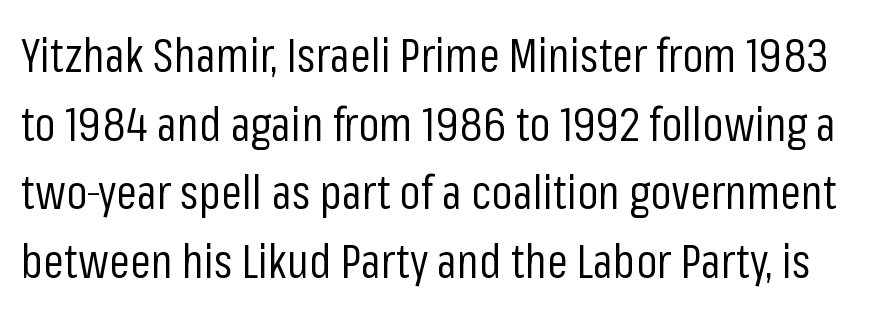
The image shows 47 px regular-weight, condensed sans-serif type, upright; set normal line spacing (1.46x), normal letter spacing, not underlined; low stroke contrast and a medium x-height.
